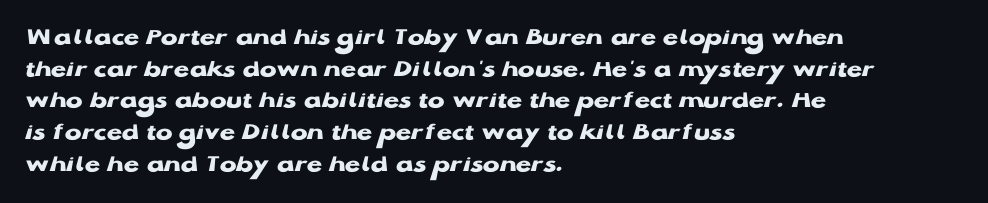
The image shows 25 px bold type, upright; set left-aligned, normal line spacing (1.27x), normal letter spacing, not underlined.
